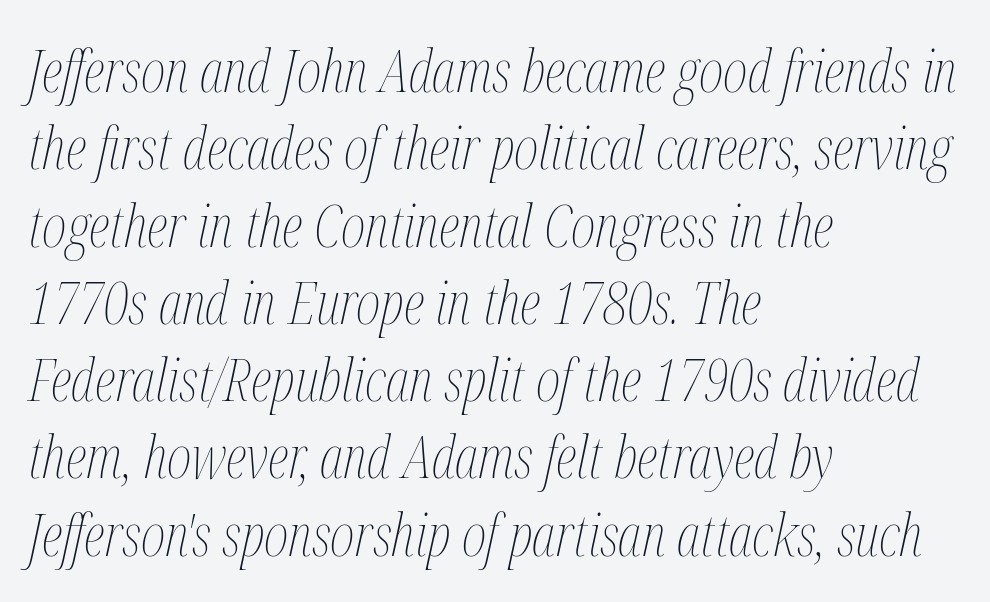
Q: Is the text bold? A: No.
Q: Is the text italic (slanted)? A: Yes, it leans right by about 12 degrees.
Q: Is the text underlined? A: No.
Q: How is the paragraph aligned? A: Left-aligned.
Q: Is the spacing between letters normal or unusually wide? A: Normal.
Q: Is the spacing between lines tight, normal or loose? A: Normal.
Q: Width (condensed, normal, or wide)? A: Condensed.
Q: Stroke contrast? A: Medium.
Q: x-height? A: Medium.
Q: Monospaced? A: No.
